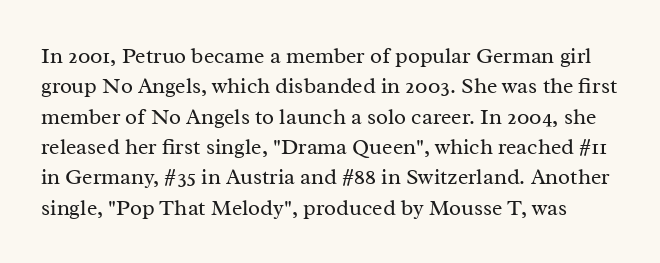
Q: Is the text bold? A: No.
Q: Is the text italic (slanted)? A: No, it is upright.
Q: Is the text underlined? A: No.
Q: Is the spacing between letters normal or unusually wide? A: Normal.
Q: Is the spacing between lines tight, normal or loose? A: Normal.
